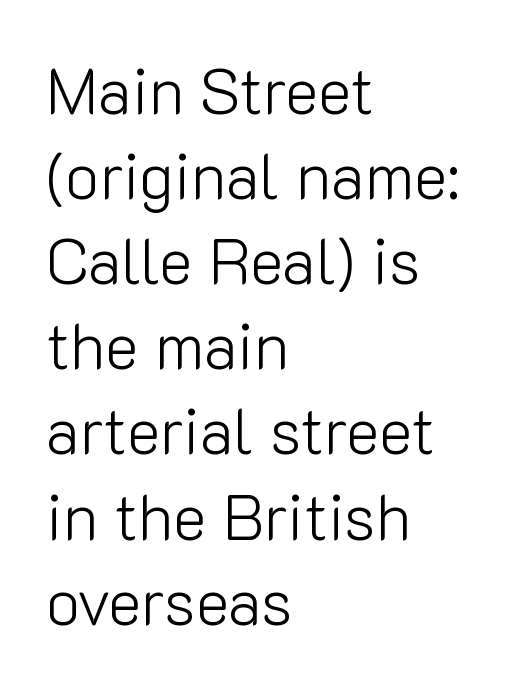
{"serif": "no", "italic": "no", "bold": "no", "weight": "light", "width": "normal", "stroke_contrast": "low", "x_height": "medium", "monospaced": "no", "underline": "no", "align": "left", "line_spacing": "normal", "line_spacing_ratio": 1.33, "letter_spacing": "normal", "letter_spacing_em": 0.0, "glyph_px": 64}
